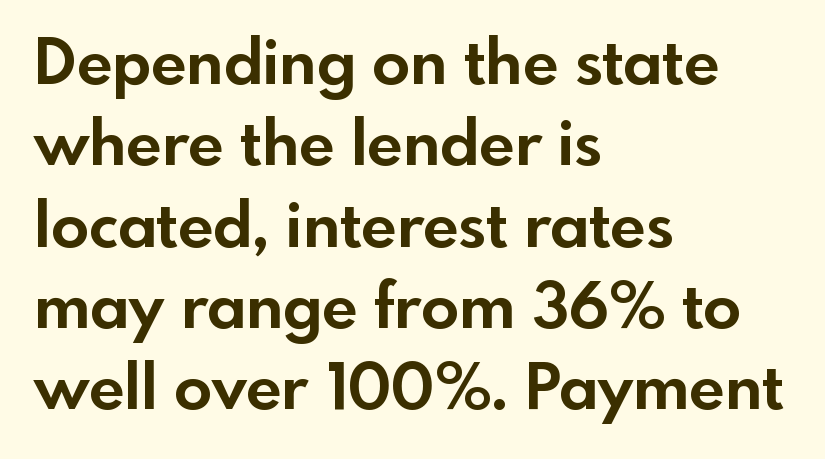
Q: Is the text bold? A: Yes.
Q: Is the text italic (slanted)? A: No, it is upright.
Q: Is the typeface a serif or a sans-serif typeface? A: Sans-serif.
Q: Is the text underlined? A: No.
Q: How is the paragraph aligned? A: Left-aligned.
Q: Is the spacing between letters normal or unusually wide? A: Normal.
Q: Is the spacing between lines tight, normal or loose? A: Normal.
Q: Width (condensed, normal, or wide)? A: Normal.
Q: x-height? A: Small.
Q: Monospaced? A: No.
